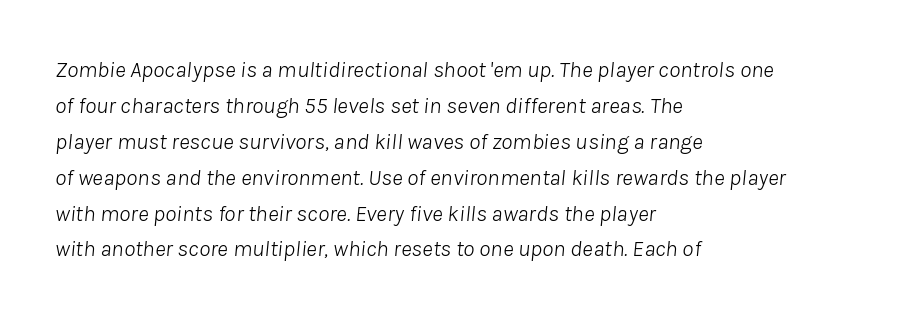
The image shows 23 px text type, italic (leaning right); set left-aligned, normal line spacing (1.56x), normal letter spacing, not underlined.
